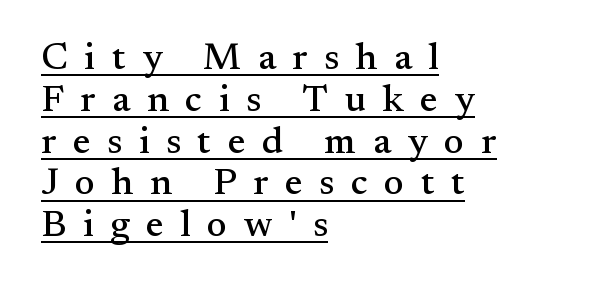
{"serif": "yes", "italic": "no", "width": "normal", "stroke_contrast": "medium", "x_height": "small", "monospaced": "no", "underline": "yes", "align": "left", "line_spacing": "tight", "line_spacing_ratio": 1.1, "letter_spacing": "wide", "letter_spacing_em": 0.43, "glyph_px": 38}
